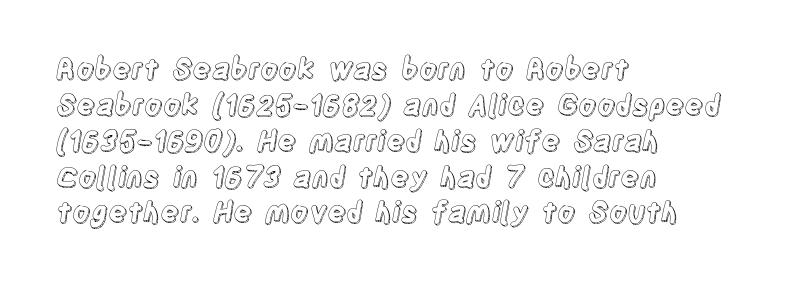
{"width": "condensed", "x_height": "large", "monospaced": "no", "underline": "no", "align": "left", "line_spacing": "normal", "line_spacing_ratio": 1.28, "letter_spacing": "normal", "letter_spacing_em": 0.0, "glyph_px": 28}
